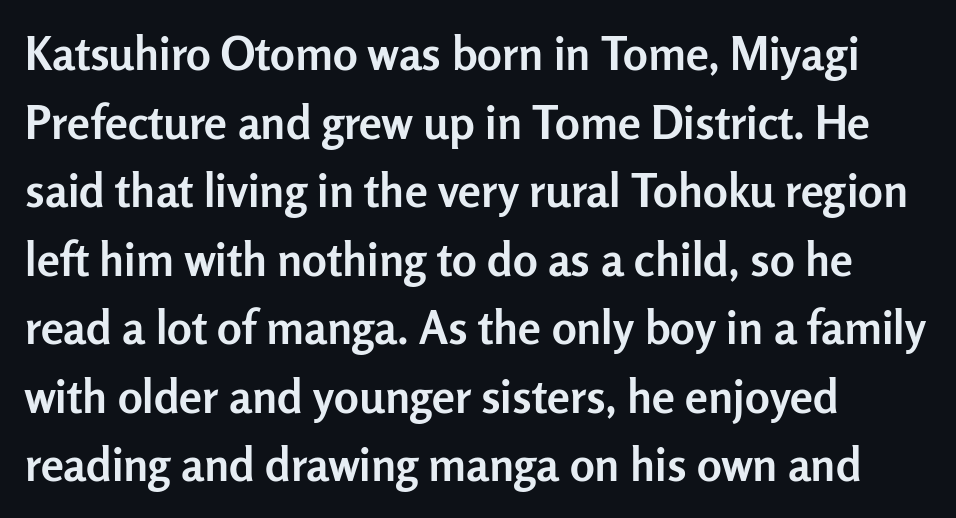
Is the letter spacing exaggerated? No — it looks like the ordinary default. Reading down the block, your eye returns to a fixed left position each line. I'd describe the lettering as bold — thick and assertive. Glance below the letters and you will spot only blank space. Classification — sans serif. This sample uses an upright cut, with every glyph sitting square on the baseline.
